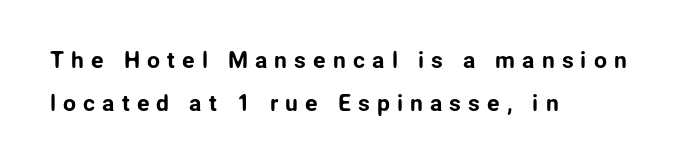
In CSS terms this would be text-align: left. Every stem runs plumb, perpendicular to the baseline. Check under the words: just untouched page. The letters are spread apart with noticeably loose tracking.
